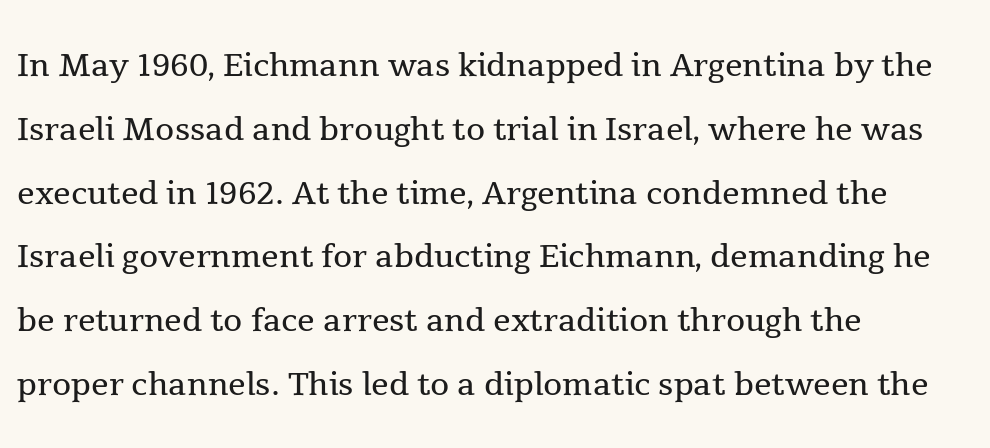
Spacing verdict: proportional, widths tailored to each character. A roman cut, with each character standing at attention. A bare baseline throughout the passage. Left-aligned paragraph, ragged on the right. The tracking reads as untouched default to a designer's eye.
